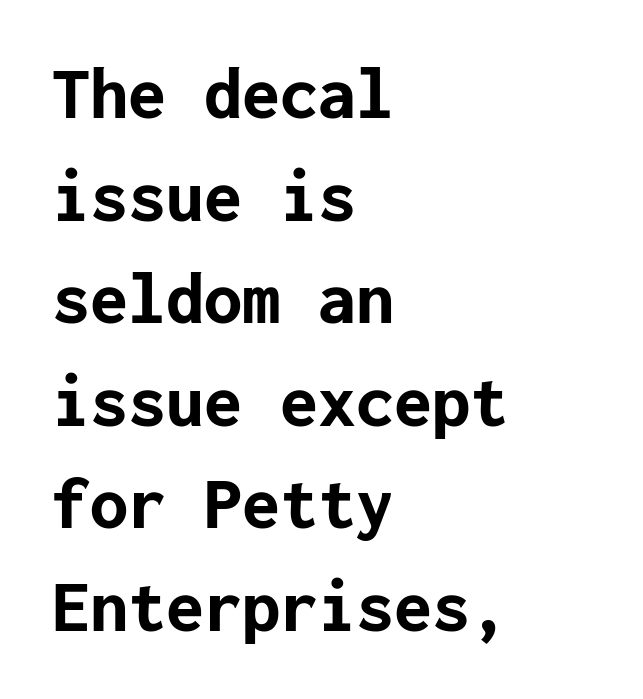
Weight check: bold — yes, fully. You can tell from the bare stems that sans-serif type was used. Baseline-to-baseline distance is the conventional proportion of letter height. In terms of posture, this sample is upright.
